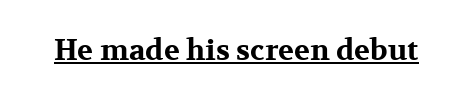
Quick note: not italic, upright. Does the weight exceed regular? Yes, all the way to bold. The glyphs are accompanied by a horizontal stroke just below them. Character widths vary here, with narrow letters taking less room than wide ones. Between one letter and the next there's only the usual sliver of space. To sum up the face: it has serifs.
